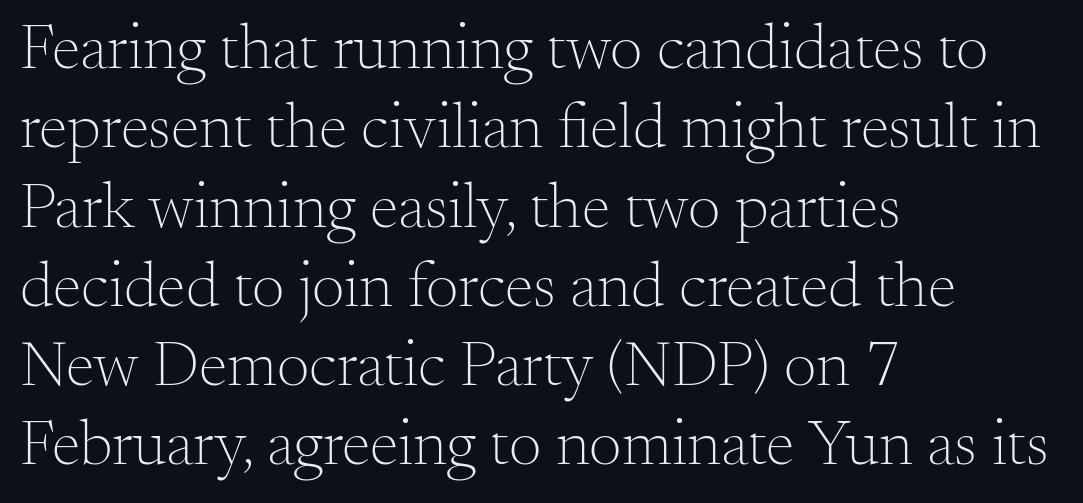
{"serif": "yes", "italic": "no", "bold": "no", "weight": "light", "width": "normal", "stroke_contrast": "medium", "x_height": "small", "monospaced": "no", "underline": "no", "align": "left", "line_spacing_ratio": 1.22, "letter_spacing": "normal", "letter_spacing_em": 0.0, "glyph_px": 65}
